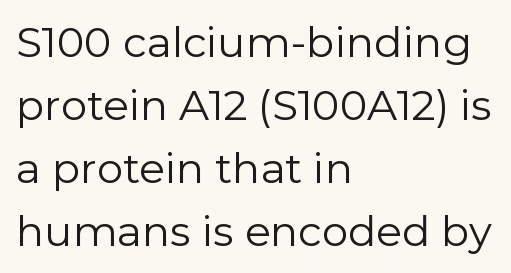
The letterforms sit at book weight or below. The paragraph shown leans on its left margin. Caption: standard tracking, unaltered. Upright lettering throughout. You can tell from the bare stems that sans-serif type was used. Lines of text with bare space underneath.
